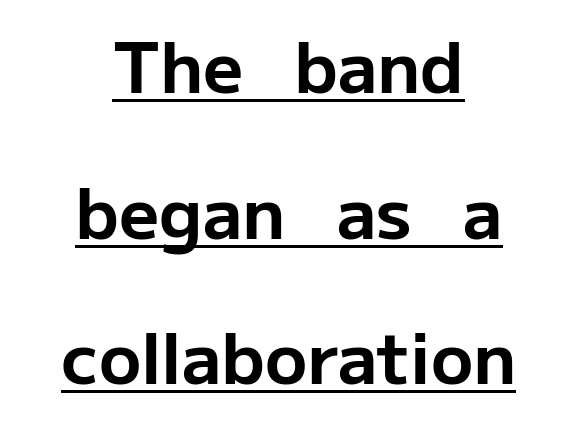
Q: Is the text bold? A: Yes.
Q: Is the text italic (slanted)? A: No, it is upright.
Q: Is the typeface a serif or a sans-serif typeface? A: Sans-serif.
Q: Is the text underlined? A: Yes.
Q: How is the paragraph aligned? A: Centered.
Q: Is the spacing between letters normal or unusually wide? A: Normal.
Q: Is the spacing between lines tight, normal or loose? A: Loose.
Q: Width (condensed, normal, or wide)? A: Normal.
Q: Stroke contrast? A: Low.
Q: x-height? A: Medium.
Q: Monospaced? A: No.
